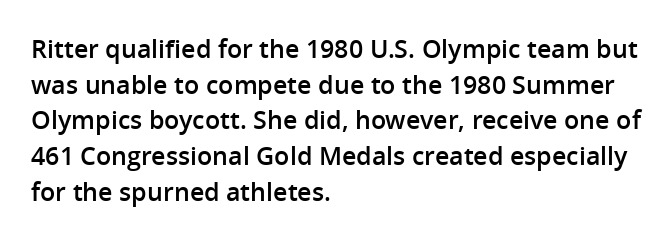
The image shows 25 px text type, upright; set left-aligned, normal line spacing (1.43x), normal letter spacing, not underlined.
